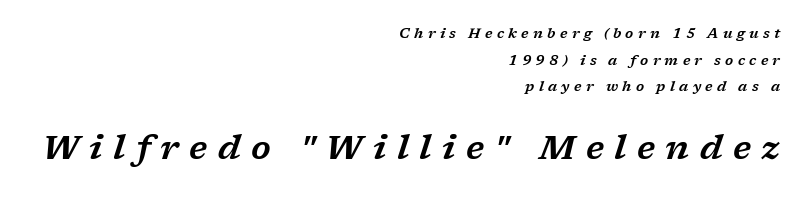
Q: Is the text italic (slanted)? A: Yes, it leans right by about 17 degrees.
Q: Is the typeface a serif or a sans-serif typeface? A: Serif.
Q: Is the text underlined? A: No.
Q: How is the paragraph aligned? A: Right-aligned.
Q: Is the spacing between letters normal or unusually wide? A: Unusually wide.
Q: Is the spacing between lines tight, normal or loose? A: Loose.
Q: Which block of text is set in a larger size, the first (top) or the second (bottom)? A: The second (bottom) one.
Q: Width (condensed, normal, or wide)? A: Wide.
Q: Stroke contrast? A: Low.
Q: x-height? A: Medium.
Q: Monospaced? A: No.
